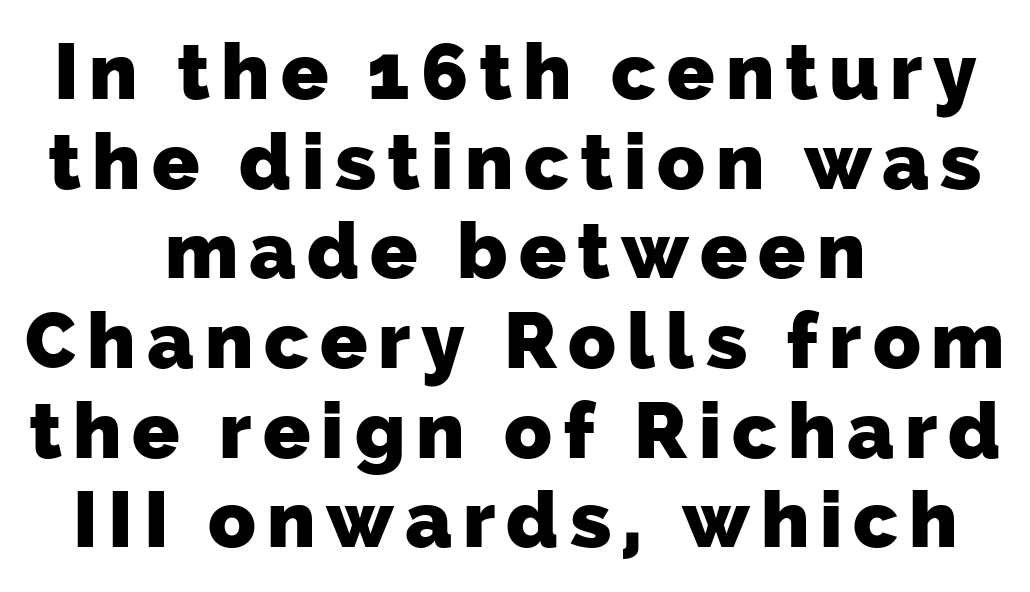
Q: Is the text bold? A: Yes.
Q: Is the typeface a serif or a sans-serif typeface? A: Sans-serif.
Q: Is the text underlined? A: No.
Q: How is the paragraph aligned? A: Centered.
Q: Is the spacing between lines tight, normal or loose? A: Tight.
Q: Width (condensed, normal, or wide)? A: Normal.
Q: Stroke contrast? A: Low.
Q: x-height? A: Medium.
Q: Monospaced? A: No.
